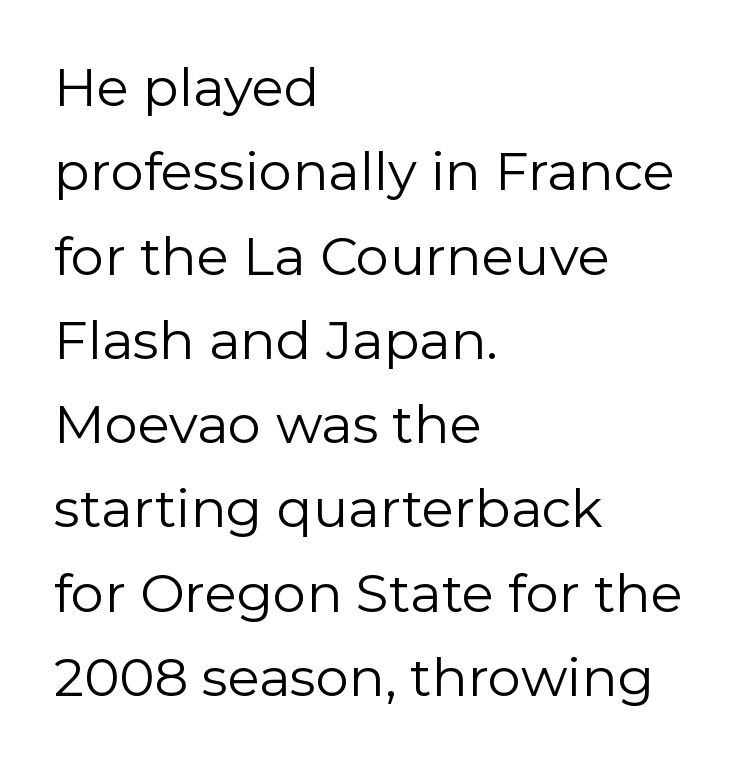
Q: Is the text bold? A: No.
Q: Is the text italic (slanted)? A: No, it is upright.
Q: Is the typeface a serif or a sans-serif typeface? A: Sans-serif.
Q: Is the text underlined? A: No.
Q: How is the paragraph aligned? A: Left-aligned.
Q: Is the spacing between letters normal or unusually wide? A: Normal.
Q: Is the spacing between lines tight, normal or loose? A: Normal.
Q: Width (condensed, normal, or wide)? A: Normal.
Q: Stroke contrast? A: Low.
Q: x-height? A: Medium.
Q: Monospaced? A: No.
